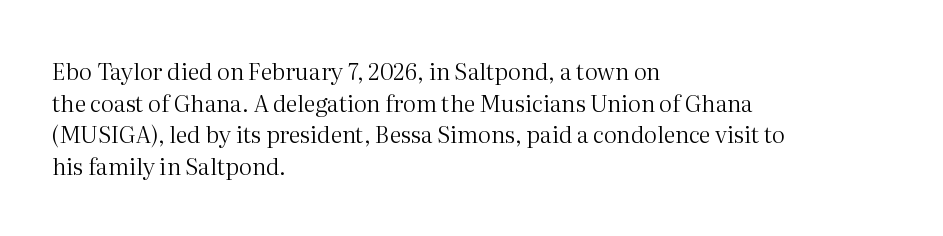
Q: Is the text bold? A: No.
Q: Is the text italic (slanted)? A: No, it is upright.
Q: Is the text underlined? A: No.
Q: How is the paragraph aligned? A: Left-aligned.
Q: Is the spacing between letters normal or unusually wide? A: Normal.
Q: Is the spacing between lines tight, normal or loose? A: Normal.
